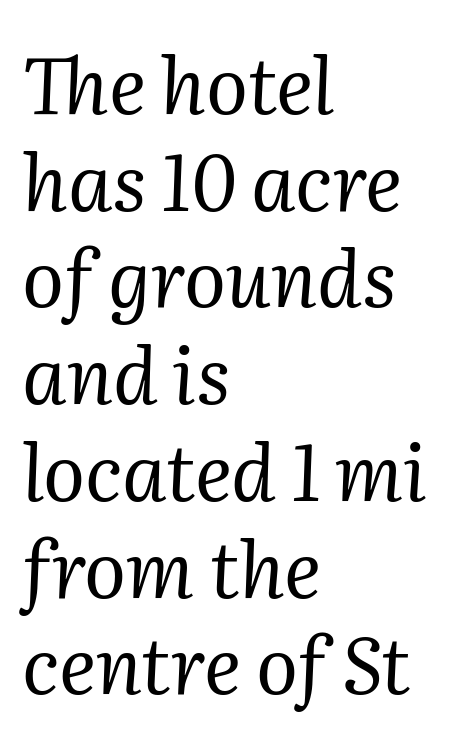
The image shows 78 px regular-weight serif type, italic (leaning right); set left-aligned, line spacing 1.24x, normal letter spacing, not underlined; medium stroke contrast and a medium x-height.
